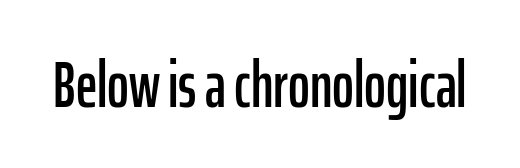
{"serif": "no", "italic": "no", "width": "condensed", "stroke_contrast": "low", "x_height": "medium", "monospaced": "no", "underline": "no", "letter_spacing": "normal", "letter_spacing_em": 0.0, "glyph_px": 66}
